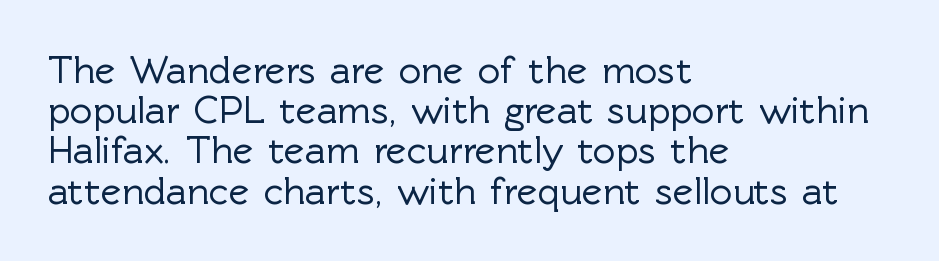
{"serif": "no", "italic": "no", "width": "normal", "x_height": "medium", "monospaced": "no", "underline": "no", "align": "left", "line_spacing": "tight", "line_spacing_ratio": 1.03, "letter_spacing": "normal", "letter_spacing_em": 0.0, "glyph_px": 39}
